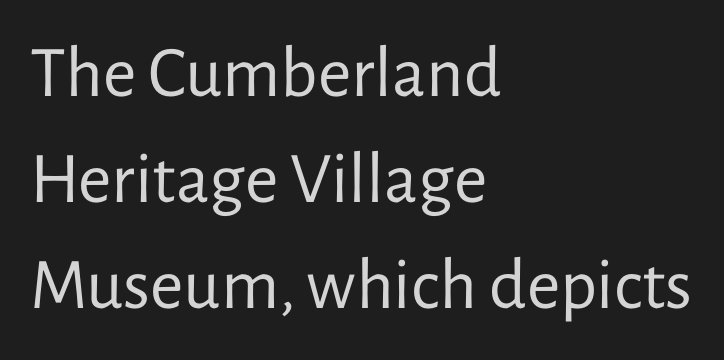
Descenders hang freely into open space. Think standard paragraph weight, or any step lighter than that. These lines stack with their left ends in a neat column. Unlike italic type, these characters show no tilt at all. Letter spacing: default.
